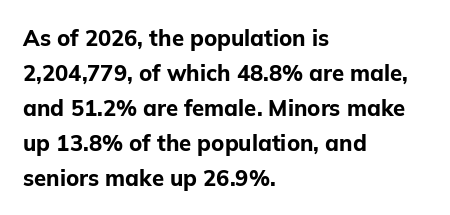
The image shows 22 px bold type, upright; set left-aligned, normal line spacing (1.59x), normal letter spacing, not underlined.
